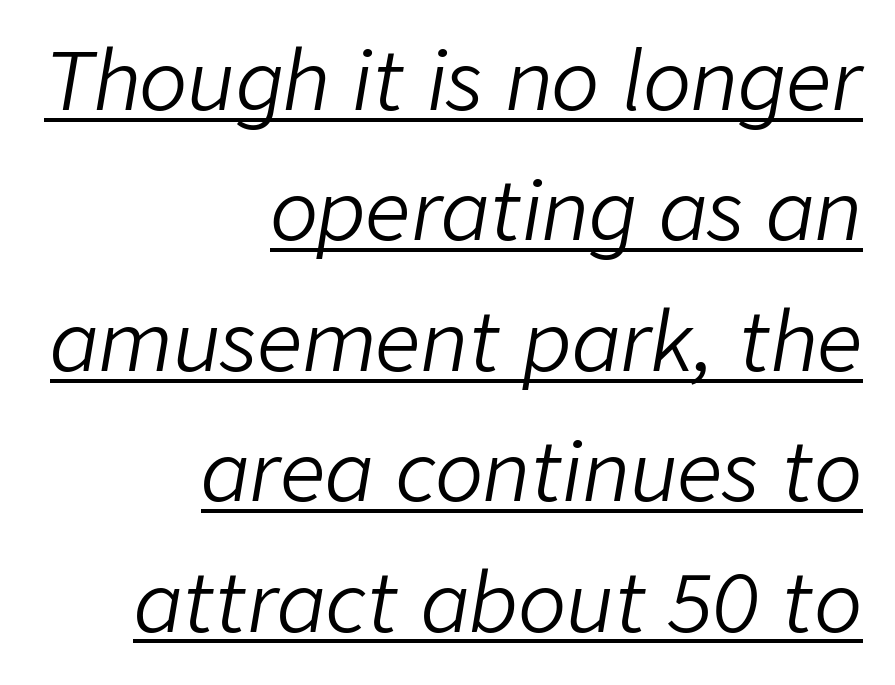
{"italic": "yes", "lean": "right", "slant_degrees": 9, "bold": "no", "weight": "light", "width": "normal", "stroke_contrast": "low", "x_height": "medium", "monospaced": "no", "underline": "yes", "align": "right", "line_spacing": "normal", "line_spacing_ratio": 1.63, "letter_spacing": "normal", "letter_spacing_em": 0.0, "glyph_px": 80}
